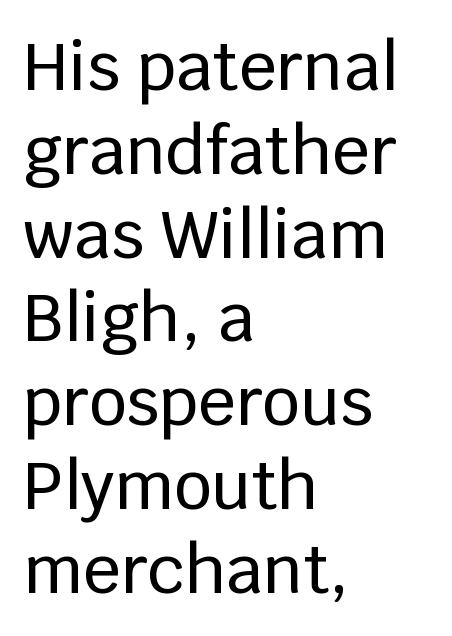
Honestly, the letter spacing is just normal — you wouldn't notice it. Think of a printed novel: that variable character pitch is what you see here. These lines stack with their left ends in a neat column. Each new line begins a customary step beneath the previous one. Posture: upright roman. Underline: absent.
